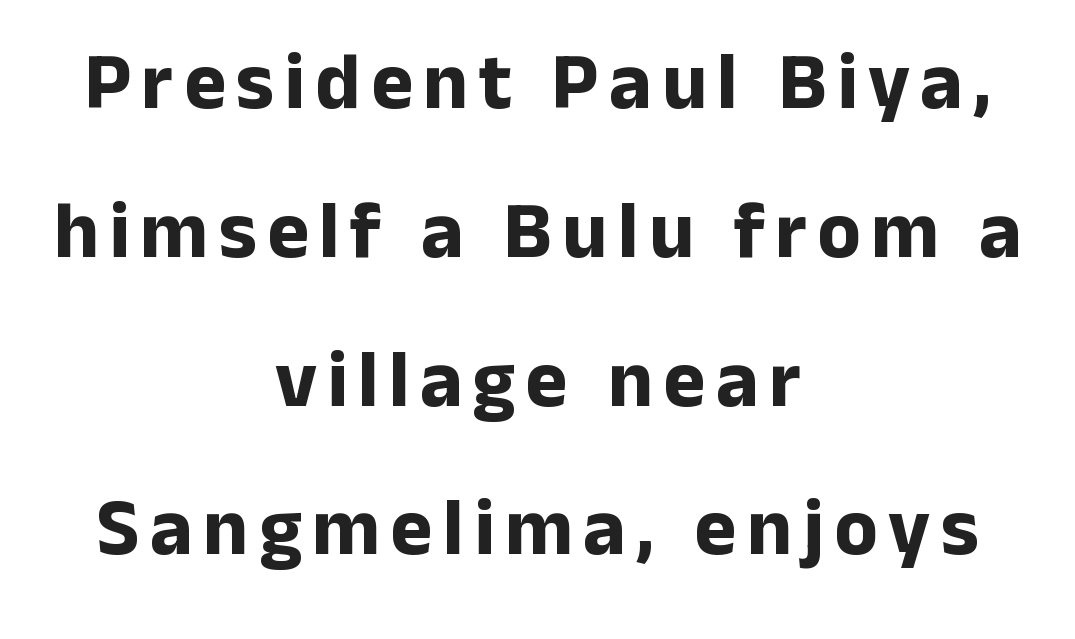
The image shows 80 px bold sans-serif type, upright; set centered, line spacing 1.86x, not underlined; low stroke contrast and a medium x-height.
